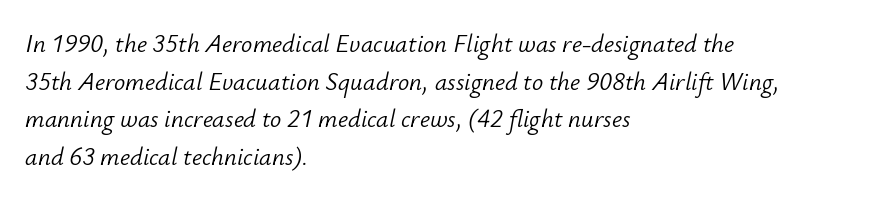
The image shows 25 px text type, italic (leaning right); set left-aligned, normal line spacing (1.51x), normal letter spacing, not underlined.
